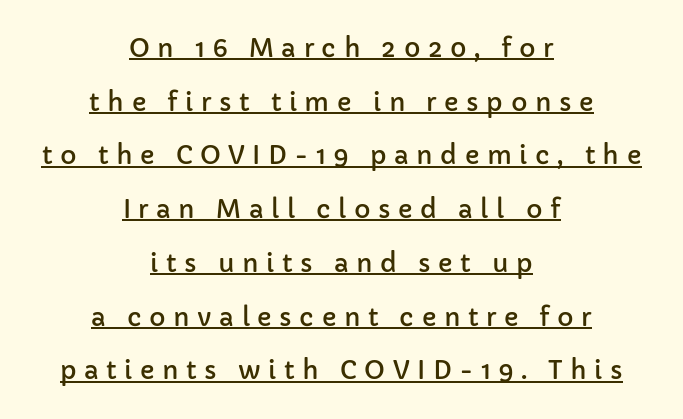
The image shows 25 px text type, upright; set centered, loose line spacing (2.15x), unusually wide letter spacing (+0.3 em), underlined.
